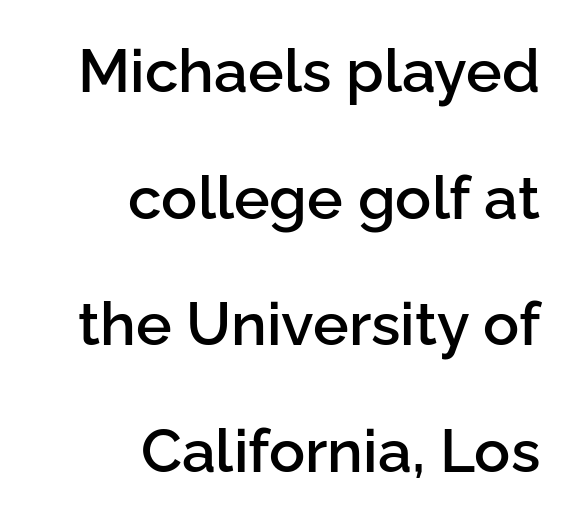
Q: Is the text bold? A: Semi-bold.
Q: Is the text italic (slanted)? A: No, it is upright.
Q: Is the typeface a serif or a sans-serif typeface? A: Sans-serif.
Q: Is the text underlined? A: No.
Q: How is the paragraph aligned? A: Right-aligned.
Q: Is the spacing between letters normal or unusually wide? A: Normal.
Q: Is the spacing between lines tight, normal or loose? A: Loose.
Q: Width (condensed, normal, or wide)? A: Normal.
Q: Stroke contrast? A: Low.
Q: x-height? A: Medium.
Q: Monospaced? A: No.
